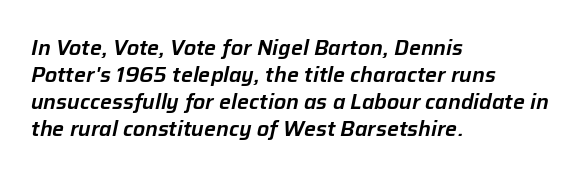
Check under the words: just untouched page. Regarding leading, the lines here are spaced in the standard way. Line beginnings align vertically; line endings do not. How are the letters spaced? Ordinarily, with no added tracking.
